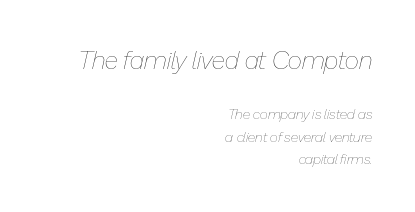
Q: Is the text bold? A: No.
Q: Is the text italic (slanted)? A: Yes, it leans right by about 13 degrees.
Q: Is the text underlined? A: No.
Q: How is the paragraph aligned? A: Right-aligned.
Q: Is the spacing between letters normal or unusually wide? A: Normal.
Q: Is the spacing between lines tight, normal or loose? A: Normal.
Q: Which block of text is set in a larger size, the first (top) or the second (bottom)? A: The first (top) one.
